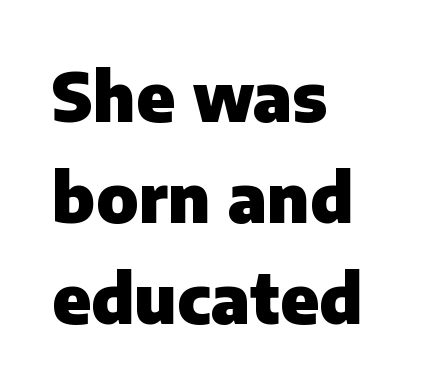
The image shows 67 px heavy sans-serif type, upright; set left-aligned, normal line spacing (1.51x), normal letter spacing, not underlined; low stroke contrast and a medium x-height.
